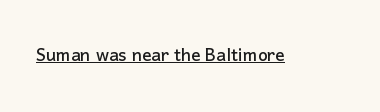
You can see a thin bar hugging the bottom of the glyphs. This rendering leaves character spacing at its baseline value. Style check: upright.
